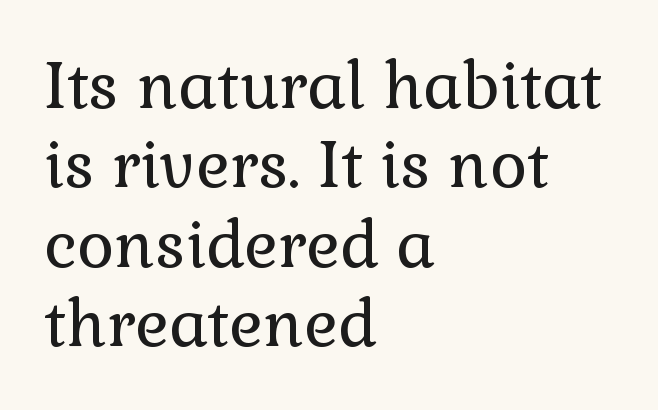
{"serif": "yes", "italic": "no", "bold": "no", "weight": "regular", "width": "normal", "x_height": "medium", "monospaced": "no", "underline": "no", "align": "left", "line_spacing_ratio": 1.24, "letter_spacing": "normal", "letter_spacing_em": 0.0, "glyph_px": 64}
